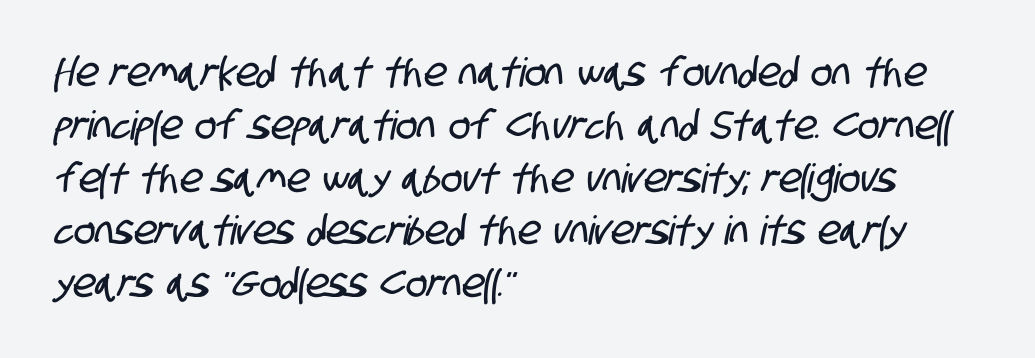
The image shows 40 px condensed sans-serif type; set left-aligned, normal line spacing (1.32x), normal letter spacing, not underlined; low stroke contrast and a large x-height.
